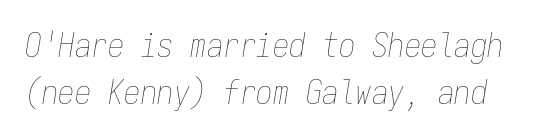
The face used here is rendered with its standard letterfit. The lettering tilts uniformly, giving the passage an italic look. Each letter, wide or thin by design, is forced into the same width here. The rendering uses a moderate line-height, typical for paragraphs. Has an underline been added? It has not. Stem width sits at or under what a default text font uses.
